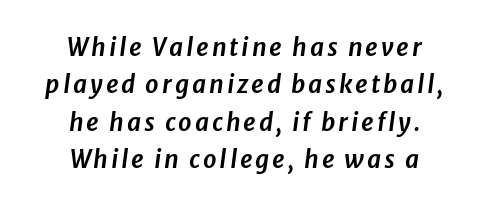
This sample uses an oblique cut, with every glyph tilted off the vertical. The text block is weighted toward neither margin, spreading evenly from the middle. Type without underlining. Line spacing here is normal.
